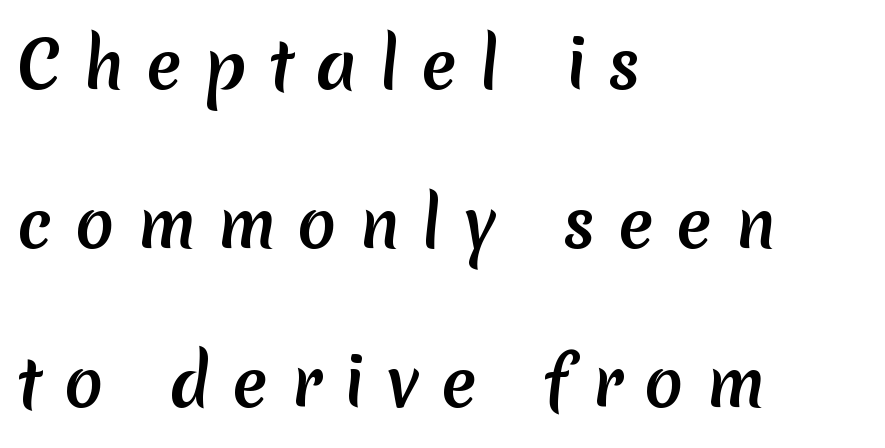
The image shows 65 px sans-serif type; set left-aligned, loose line spacing (2.45x), unusually wide letter spacing (+0.34 em), not underlined; medium stroke contrast and a medium x-height.
